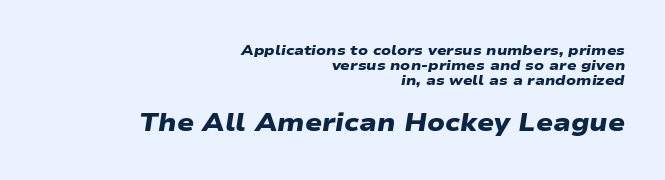
On the weight axis this lands at bold, roughly 700. Where is the straight margin? On the right. The vertical gap from one line to the next is small. This rendering leaves character spacing at its baseline value. This layout puts the modest block above and the oversized block below.
